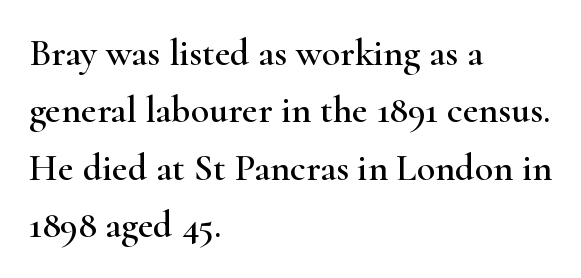
The image shows 38 px wide serif type, upright; set left-aligned, normal line spacing (1.51x), normal letter spacing, not underlined; high stroke contrast and a small x-height.
